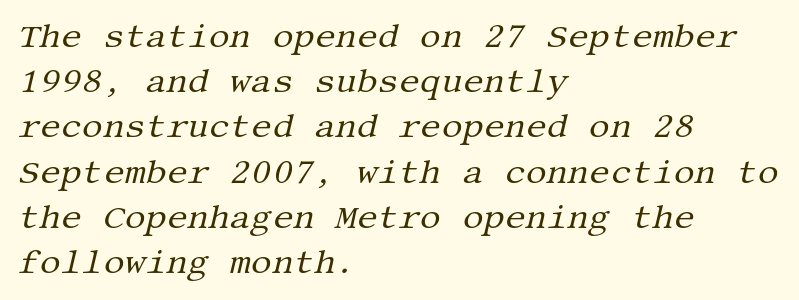
{"serif": "yes", "italic": "yes", "lean": "right", "slant_degrees": 13, "bold": "no", "weight": "regular", "width": "normal", "stroke_contrast": "medium", "x_height": "large", "underline": "no", "align": "left", "line_spacing": "normal", "line_spacing_ratio": 1.37, "letter_spacing": "normal", "letter_spacing_em": 0.0, "glyph_px": 33}
